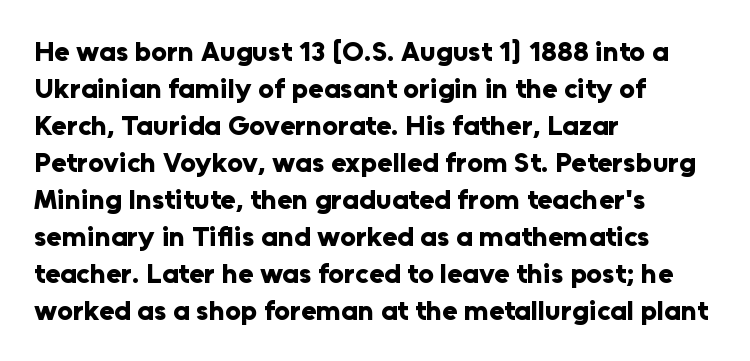
Q: Is the text bold? A: Yes.
Q: Is the text italic (slanted)? A: No, it is upright.
Q: Is the typeface a serif or a sans-serif typeface? A: Sans-serif.
Q: Is the text underlined? A: No.
Q: How is the paragraph aligned? A: Left-aligned.
Q: Is the spacing between letters normal or unusually wide? A: Normal.
Q: Is the spacing between lines tight, normal or loose? A: Normal.
Q: Width (condensed, normal, or wide)? A: Normal.
Q: Stroke contrast? A: Low.
Q: x-height? A: Medium.
Q: Monospaced? A: No.
